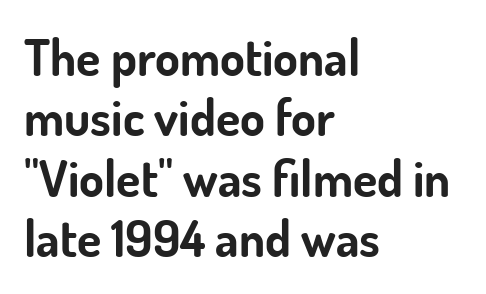
The strokes are fattened all the way to bold. The tracking reads as untouched default to a designer's eye. All the whitespace from short lines collects on the right. The font family rendered here belongs to the sans-serif group. The face used here is proportionally spaced, like ordinary book or web type. The specimen reads as upright at a glance.
